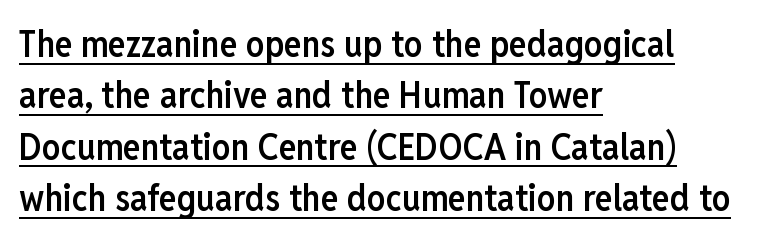
Here the glyphs are tracked normally, forming tight word shapes. Emphasis by weight is partial: semibold. The sample's only ornament is a line tracing under the words. A student would call this left alignment; a typographer would say flush left, rag right. Unlike italic type, these characters show no tilt at all. The rows are spaced the way most documents space them.
